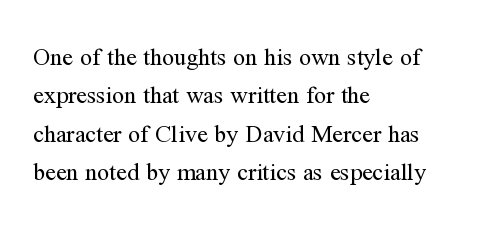
Q: Is the text bold? A: No.
Q: Is the text italic (slanted)? A: No, it is upright.
Q: Is the text underlined? A: No.
Q: How is the paragraph aligned? A: Left-aligned.
Q: Is the spacing between letters normal or unusually wide? A: Normal.
Q: Is the spacing between lines tight, normal or loose? A: Normal.
